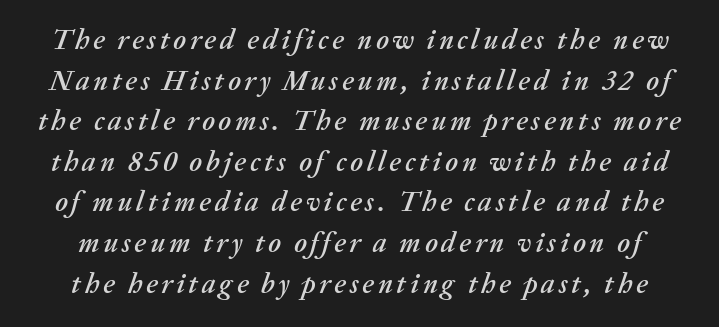
The image shows 28 px text type, italic (leaning right); set normal line spacing (1.45x), not underlined; medium stroke contrast and a medium x-height.
